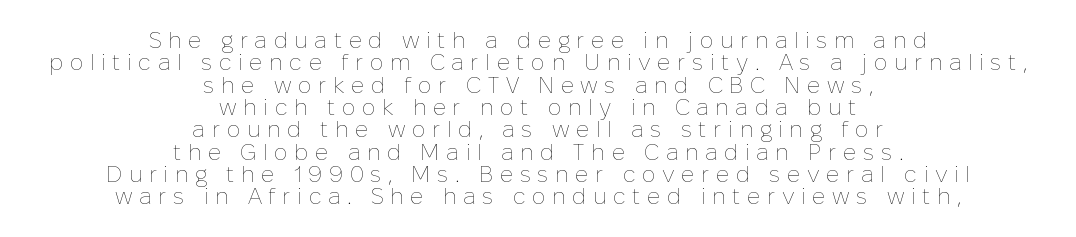
The strokes carry an ordinary text weight at most. Check under the words: just untouched page. Where is the straight margin? There isn't one; the lines are centered. Tightly led — the rows are bunched. The typography opts for an upright posture over an oblique one. Compared with typical body copy, the letter spacing here is much looser.
